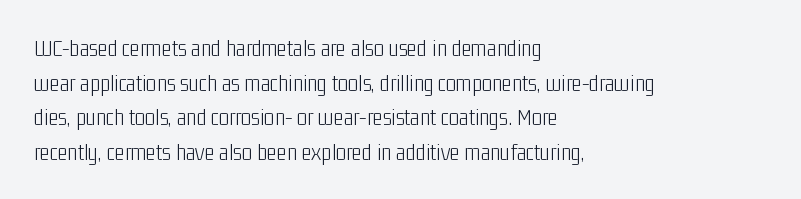
The image shows 24 px text type, upright; set left-aligned, normal line spacing (1.44x), normal letter spacing, not underlined.
